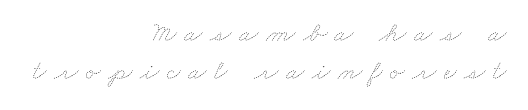
Q: Is the text bold? A: No.
Q: Is the text underlined? A: No.
Q: How is the paragraph aligned? A: Right-aligned.
Q: Is the spacing between letters normal or unusually wide? A: Unusually wide.
Q: Is the spacing between lines tight, normal or loose? A: Normal.
Q: Width (condensed, normal, or wide)? A: Wide.
Q: Stroke contrast? A: Low.
Q: x-height? A: Small.
Q: Monospaced? A: No.
